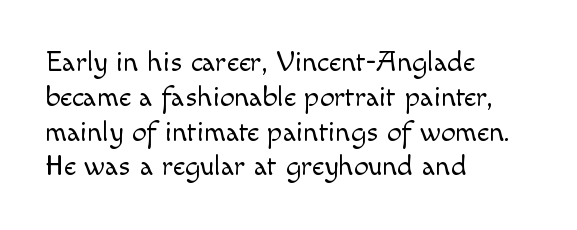
Inter-character spacing is left at the font's built-in metrics. The rendering uses natural spacing where letterforms have individual widths. Heaviness? Minimal to ordinary, like unemphasized prose. Notice how the stems are strictly vertical — no italics here.
